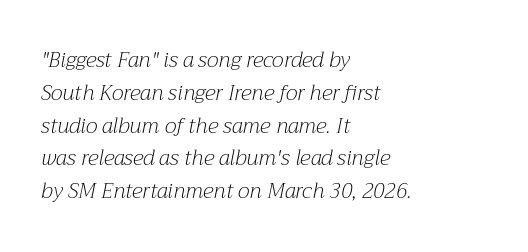
Q: Is the text bold? A: No.
Q: Is the text italic (slanted)? A: Yes, it leans right by about 12 degrees.
Q: Is the text underlined? A: No.
Q: How is the paragraph aligned? A: Left-aligned.
Q: Is the spacing between letters normal or unusually wide? A: Normal.
Q: Is the spacing between lines tight, normal or loose? A: Normal.
